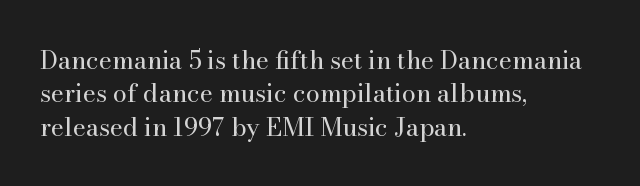
{"italic": "no", "bold": "no", "underline": "no", "align": "left", "line_spacing": "normal", "line_spacing_ratio": 1.34, "letter_spacing": "normal", "letter_spacing_em": 0.0, "glyph_px": 25}
